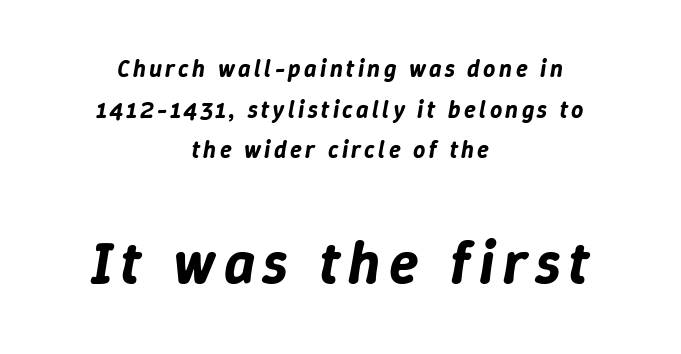
{"italic": "yes", "lean": "right", "slant_degrees": 9, "width": "normal", "stroke_contrast": "low", "x_height": "medium", "monospaced": "no", "underline": "no", "align": "center", "line_spacing": "normal", "line_spacing_ratio": 1.69, "larger_block": "second", "size_ratio": 2.5, "glyph_px": 60}
